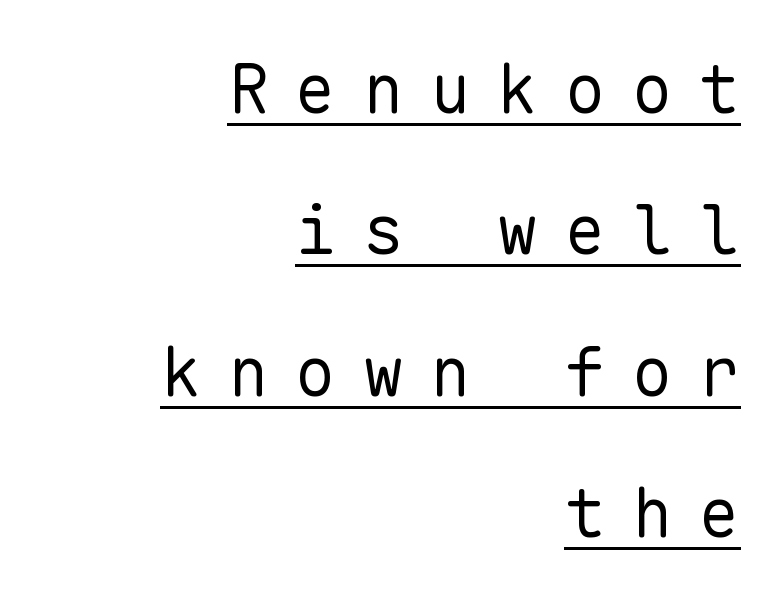
Q: Is the text bold? A: No.
Q: Is the text italic (slanted)? A: No, it is upright.
Q: Is the typeface a serif or a sans-serif typeface? A: Sans-serif.
Q: Is the text underlined? A: Yes.
Q: How is the paragraph aligned? A: Right-aligned.
Q: Is the spacing between letters normal or unusually wide? A: Unusually wide.
Q: Is the spacing between lines tight, normal or loose? A: Loose.
Q: Width (condensed, normal, or wide)? A: Normal.
Q: Stroke contrast? A: Low.
Q: x-height? A: Medium.
Q: Monospaced? A: Yes.
